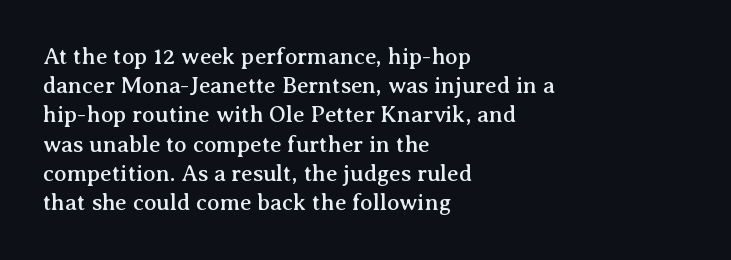
Q: Is the text italic (slanted)? A: No, it is upright.
Q: Is the text underlined? A: No.
Q: How is the paragraph aligned? A: Left-aligned.
Q: Is the spacing between letters normal or unusually wide? A: Normal.
Q: Is the spacing between lines tight, normal or loose? A: Normal.
